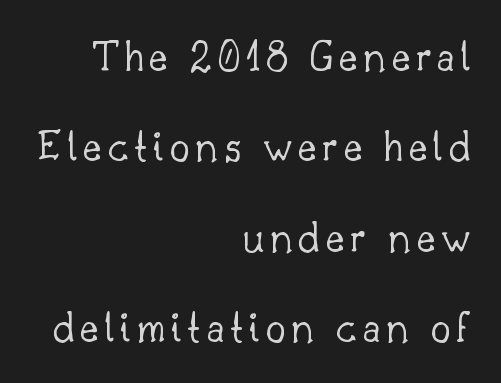
The image shows 45 px light type, upright; set right-aligned, loose line spacing (2.01x), not underlined; low stroke contrast and a small x-height.
